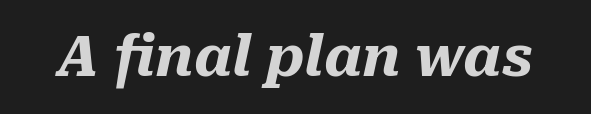
{"italic": "yes", "lean": "right", "slant_degrees": 10, "bold": "yes", "weight": "heavy", "width": "normal", "stroke_contrast": "medium", "x_height": "medium", "monospaced": "no", "underline": "no", "letter_spacing": "normal", "letter_spacing_em": 0.0, "glyph_px": 56}
